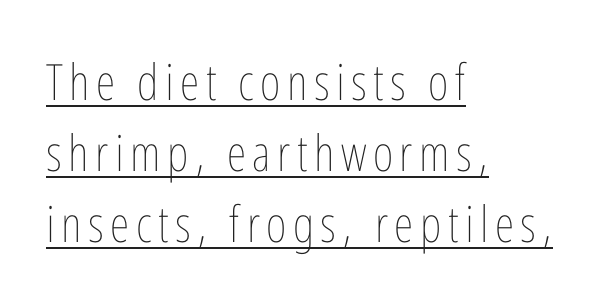
The image shows 50 px thin, condensed type, upright; set left-aligned, normal line spacing (1.42x), underlined; low stroke contrast and a medium x-height.
